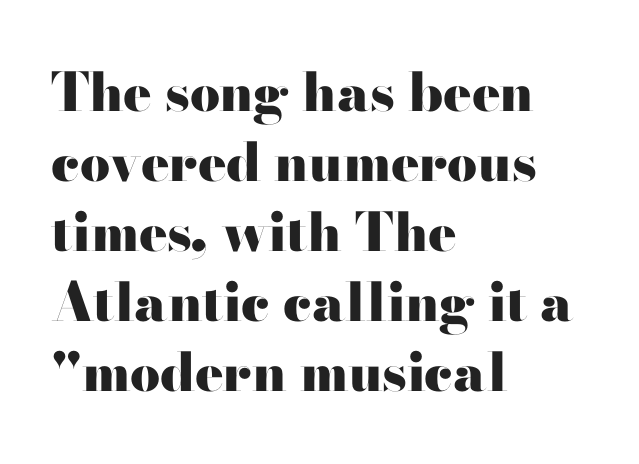
The image shows 53 px heavy, wide serif type, upright; set left-aligned, normal line spacing (1.32x), normal letter spacing, not underlined; high stroke contrast and a small x-height.
